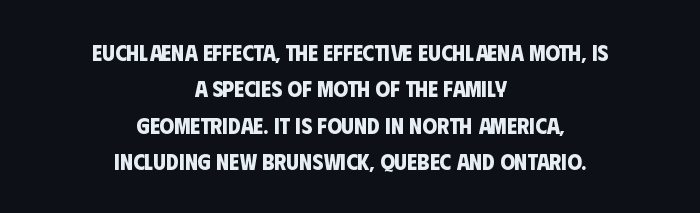
The image shows 23 px bold type; set centered, normal line spacing (1.58x), normal letter spacing, not underlined.
